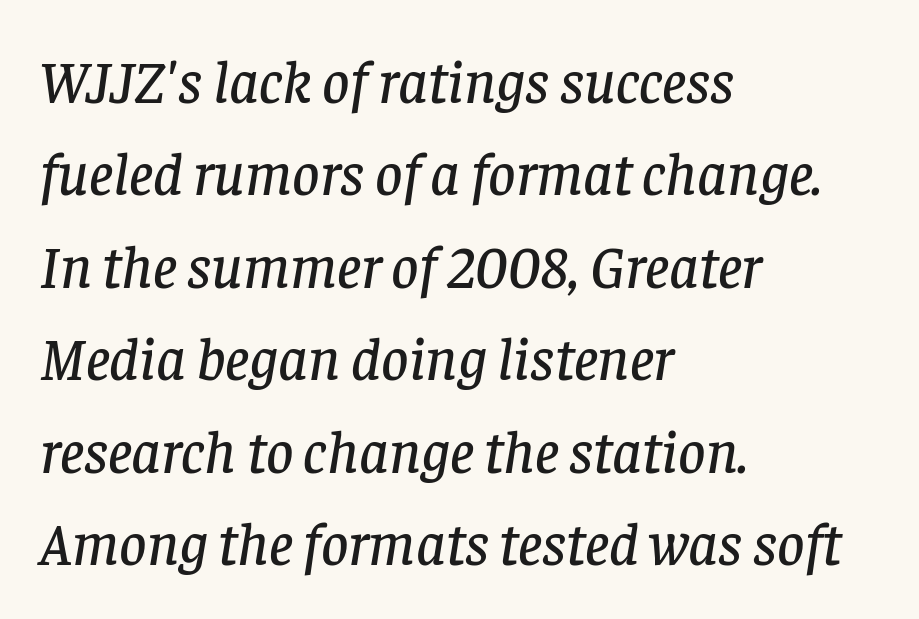
{"serif": "yes", "italic": "yes", "lean": "right", "slant_degrees": 8, "width": "normal", "stroke_contrast": "low", "x_height": "large", "monospaced": "no", "underline": "no", "align": "left", "line_spacing": "normal", "line_spacing_ratio": 1.54, "letter_spacing": "normal", "letter_spacing_em": 0.0, "glyph_px": 60}
